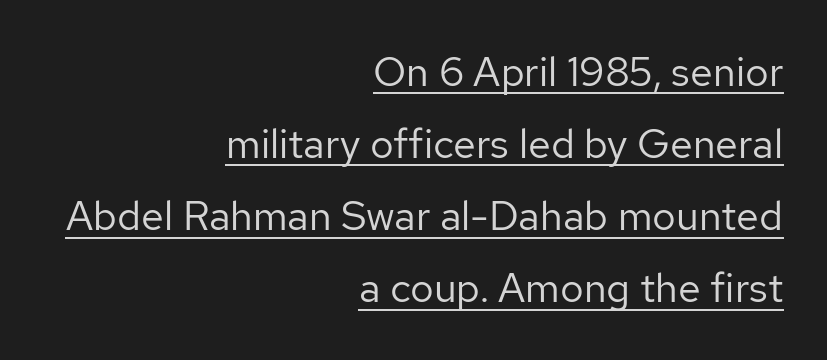
The image shows 41 px regular-weight sans-serif type, upright; set right-aligned, line spacing 1.76x, normal letter spacing, underlined; low stroke contrast and a medium x-height.
